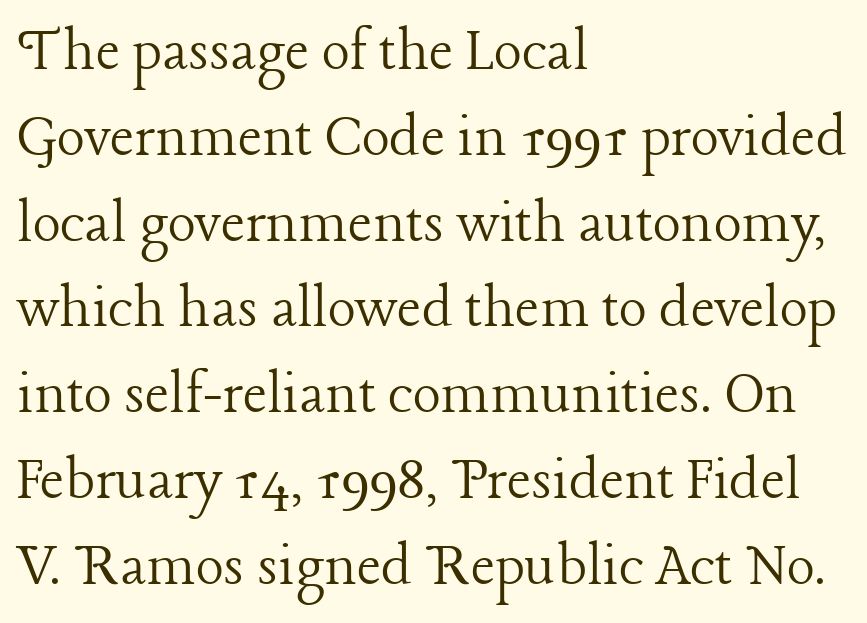
Q: Is the text bold? A: No.
Q: Is the text italic (slanted)? A: No, it is upright.
Q: Is the typeface a serif or a sans-serif typeface? A: Serif.
Q: Is the text underlined? A: No.
Q: How is the paragraph aligned? A: Left-aligned.
Q: Is the spacing between letters normal or unusually wide? A: Normal.
Q: Is the spacing between lines tight, normal or loose? A: Normal.
Q: Width (condensed, normal, or wide)? A: Normal.
Q: Stroke contrast? A: Low.
Q: x-height? A: Medium.
Q: Monospaced? A: No.
